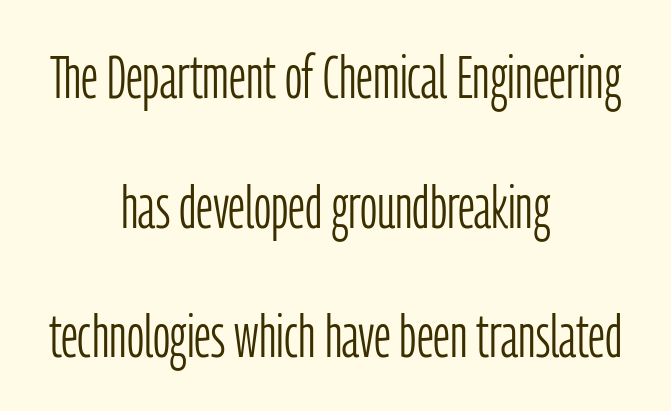
{"serif": "no", "italic": "no", "bold": "no", "weight": "light", "width": "condensed", "stroke_contrast": "low", "x_height": "medium", "monospaced": "no", "underline": "no", "align": "center", "line_spacing": "loose", "line_spacing_ratio": 2.16, "letter_spacing": "normal", "letter_spacing_em": 0.0, "glyph_px": 60}
